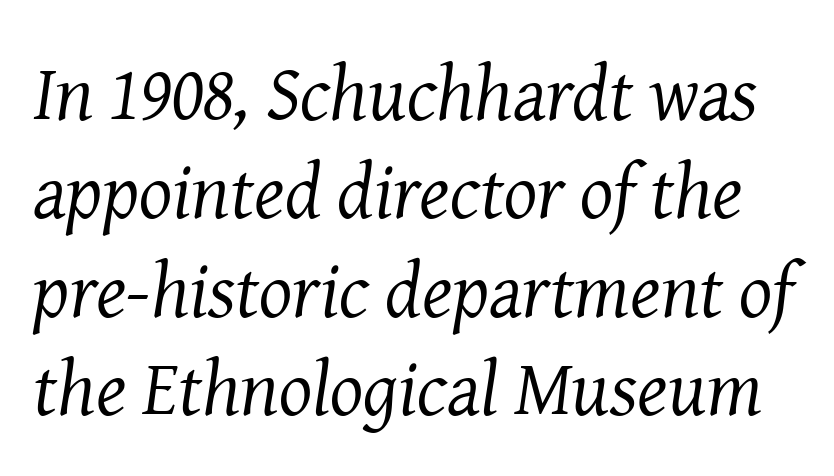
Little horizontal feet cap the strokes, marking this as serif type. The rendering applies a slant to the glyphs. The baseline area is clear. Each letter keeps its own natural width here, so spacing adapts to shape. The face used here is rendered with its standard letterfit.
